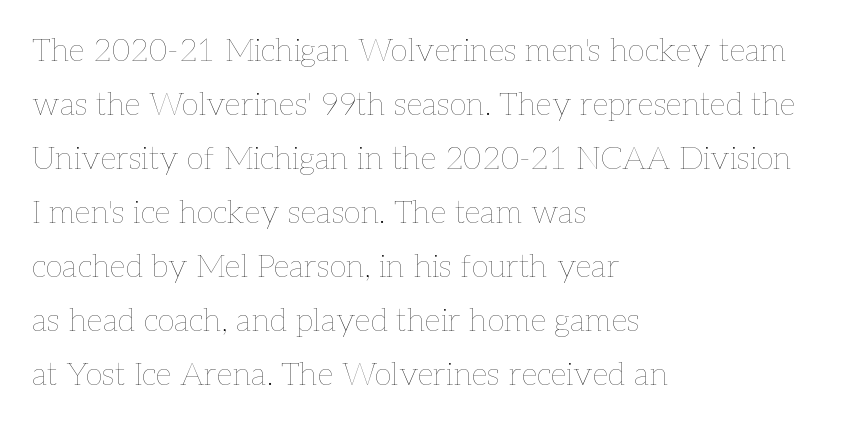
The image shows 32 px thin type, upright; set left-aligned, normal line spacing (1.69x), normal letter spacing, not underlined; low stroke contrast and a medium x-height.
